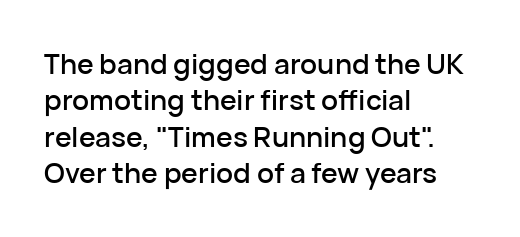
{"serif": "no", "italic": "no", "width": "normal", "stroke_contrast": "low", "x_height": "medium", "monospaced": "no", "underline": "no", "align": "left", "line_spacing": "normal", "line_spacing_ratio": 1.3, "letter_spacing": "normal", "letter_spacing_em": 0.0, "glyph_px": 28}
